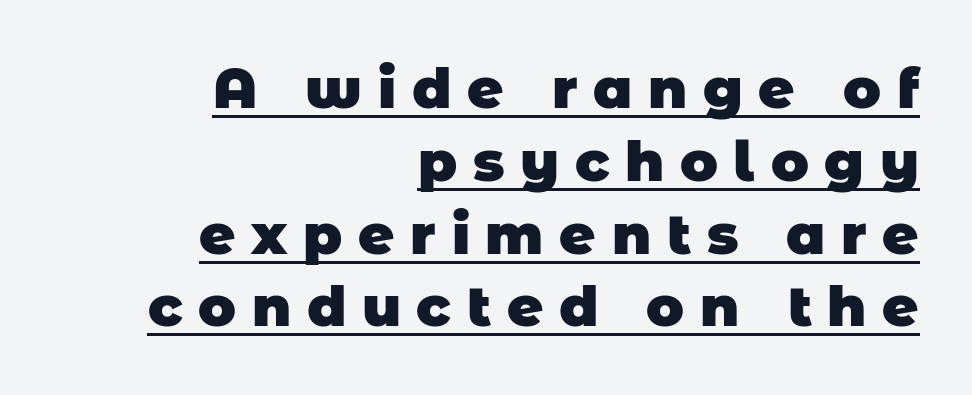
Compared with undecorated copy, this sample adds a rule below the words. The letterforms stand isolated, each surrounded by extra space. This sample has the flowing, uneven cadence of proportional lettering. Casual observation: everything's shoved over to the right.
